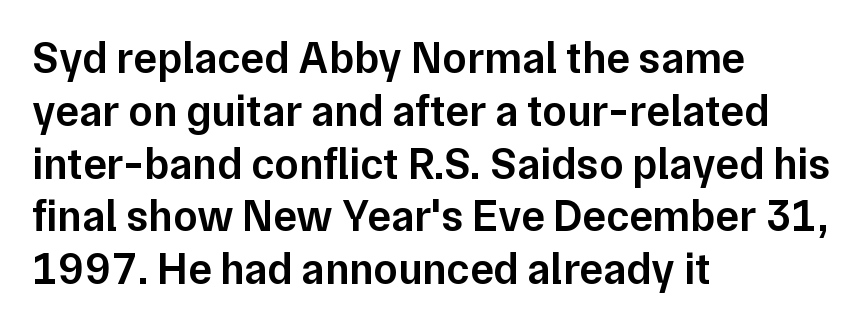
{"serif": "no", "italic": "no", "bold": "semi", "weight": "semibold", "width": "normal", "stroke_contrast": "low", "x_height": "medium", "monospaced": "no", "underline": "no", "align": "left", "line_spacing_ratio": 1.2, "letter_spacing": "normal", "letter_spacing_em": 0.0, "glyph_px": 44}
